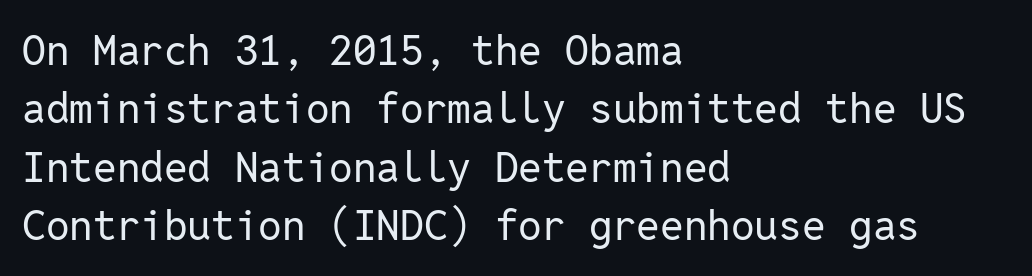
Q: Is the text bold? A: No.
Q: Is the text italic (slanted)? A: No, it is upright.
Q: Is the typeface a serif or a sans-serif typeface? A: Sans-serif.
Q: Is the text underlined? A: No.
Q: How is the paragraph aligned? A: Left-aligned.
Q: Is the spacing between letters normal or unusually wide? A: Normal.
Q: Is the spacing between lines tight, normal or loose? A: Normal.
Q: Width (condensed, normal, or wide)? A: Normal.
Q: Stroke contrast? A: Low.
Q: x-height? A: Medium.
Q: Monospaced? A: Yes.
